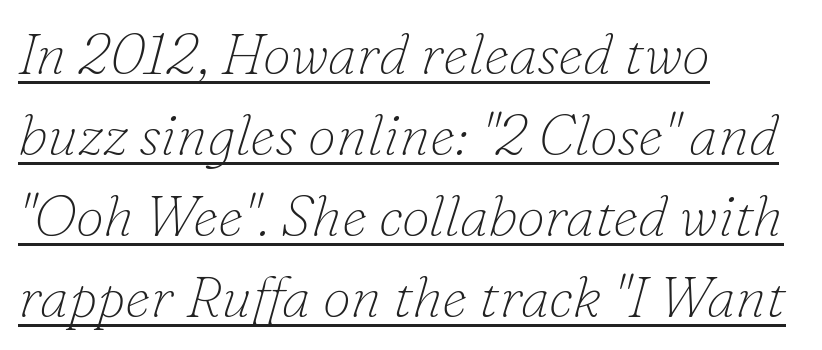
The image shows 57 px thin serif type, italic (leaning right); set left-aligned, normal line spacing (1.42x), normal letter spacing, underlined; low stroke contrast and a small x-height.
